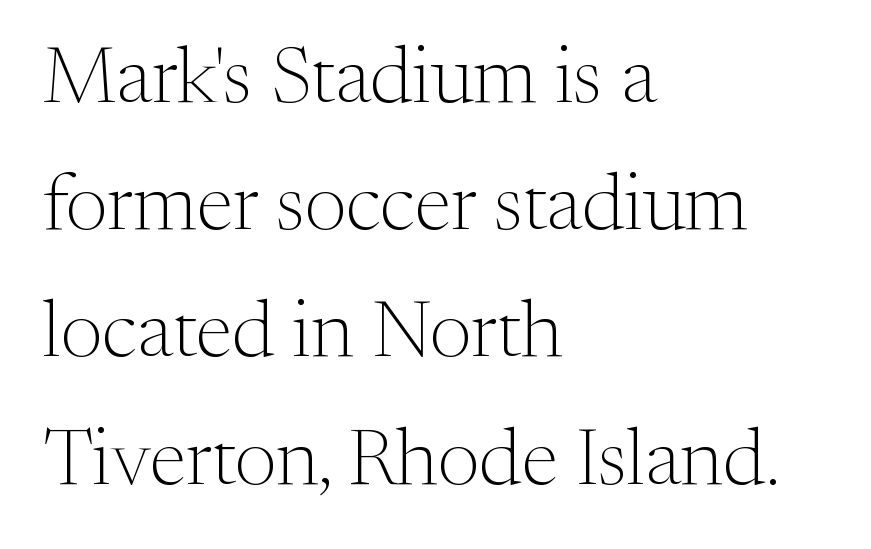
{"serif": "yes", "italic": "no", "bold": "no", "weight": "light", "width": "normal", "stroke_contrast": "medium", "x_height": "medium", "monospaced": "no", "underline": "no", "align": "left", "line_spacing": "normal", "line_spacing_ratio": 1.59, "letter_spacing": "normal", "letter_spacing_em": 0.0, "glyph_px": 80}
